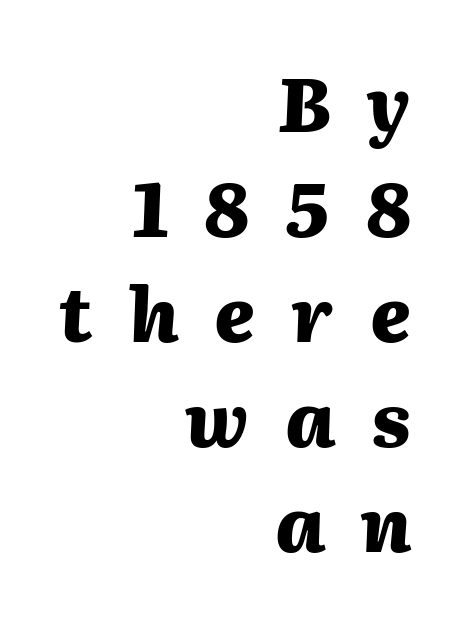
{"italic": "yes", "lean": "right", "slant_degrees": 2, "bold": "yes", "weight": "heavy", "width": "normal", "stroke_contrast": "medium", "x_height": "medium", "monospaced": "no", "underline": "no", "align": "right", "line_spacing": "normal", "line_spacing_ratio": 1.4, "letter_spacing": "wide", "letter_spacing_em": 0.48, "glyph_px": 75}
